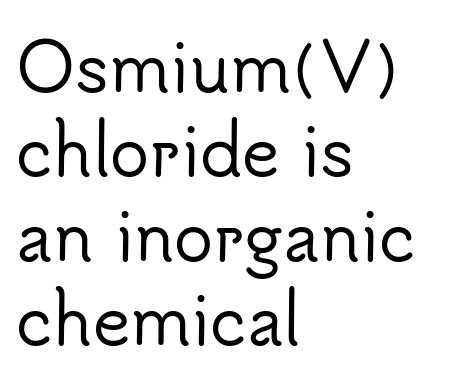
The rendering keeps characters at their native spacing. Note: no serifs on the glyphs. Type without underlining. Regarding leading, the lines here are spaced in the standard way. Looks like regular typesetting: each glyph gets only the width it needs. The text block is weighted toward the left margin, trailing off unevenly rightward.
